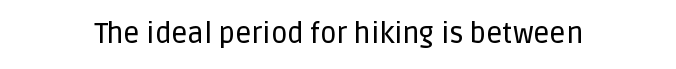
Q: Is the text italic (slanted)? A: No, it is upright.
Q: Is the typeface a serif or a sans-serif typeface? A: Sans-serif.
Q: Is the text underlined? A: No.
Q: Is the spacing between letters normal or unusually wide? A: Normal.
Q: Width (condensed, normal, or wide)? A: Normal.
Q: Stroke contrast? A: Low.
Q: x-height? A: Large.
Q: Monospaced? A: No.
